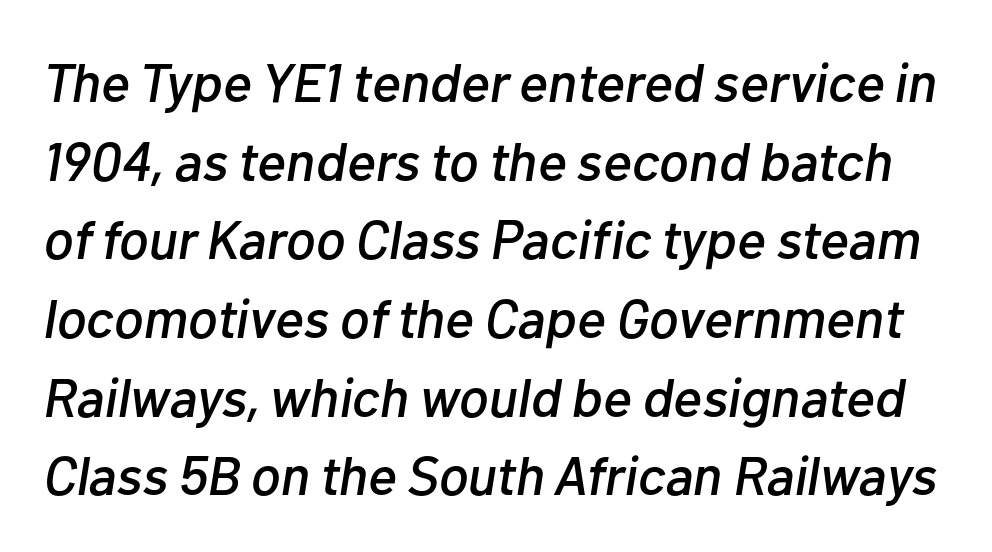
Leading matches the norm, producing a regular column. You could call the tracking neutral — neither tight nor loose. The whole block is typeset with a tilt. Descenders hang freely into open space. Each letter keeps its own natural width here, so spacing adapts to shape.
